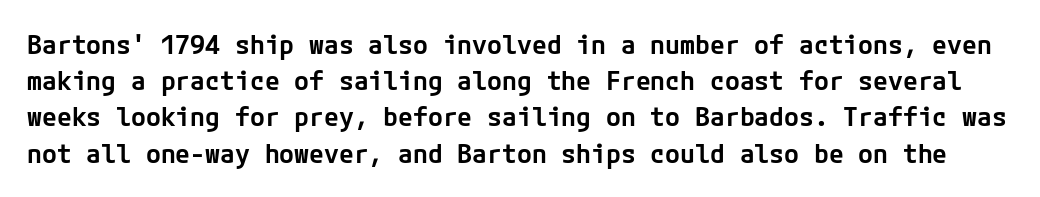
The image shows 27 px text type, upright; set normal line spacing (1.34x), normal letter spacing, not underlined.
